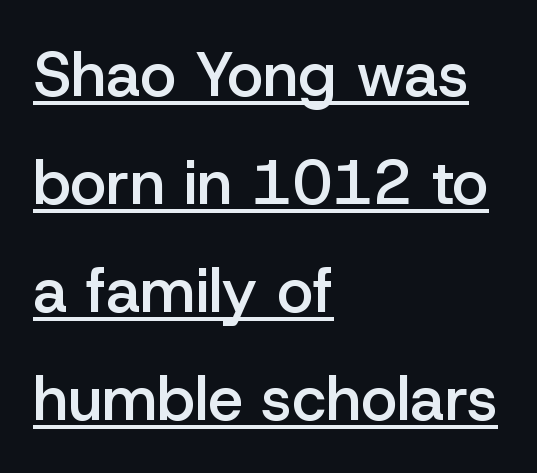
Notice how the stems are strictly vertical — no italics here. Glyph-to-glyph distance matches everyday printed text. Is this a fixed-width face? No — the glyphs have proportional, varying widths. Unlike a traditional serif, this face leaves its strokes unadorned. The typesetter has applied underlining to the passage shown.
